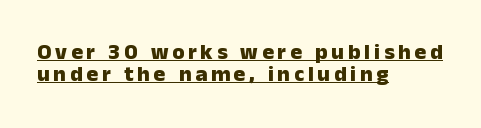
Q: Is the text bold? A: Yes.
Q: Is the text italic (slanted)? A: No, it is upright.
Q: Is the text underlined? A: Yes.
Q: How is the paragraph aligned? A: Left-aligned.
Q: Is the spacing between lines tight, normal or loose? A: Tight.
